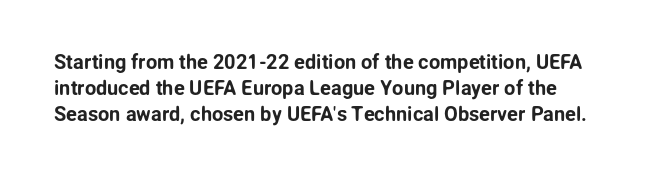
{"italic": "no", "underline": "no", "align": "left", "line_spacing": "normal", "line_spacing_ratio": 1.31, "letter_spacing": "normal", "letter_spacing_em": 0.0, "glyph_px": 20}
